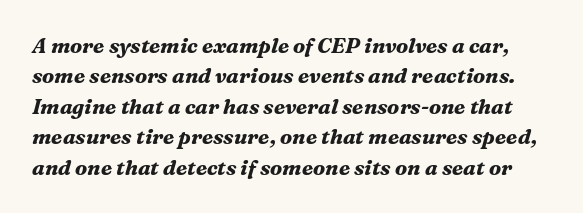
Q: Is the text bold? A: Yes.
Q: Is the text italic (slanted)? A: Yes, it leans right by about 16 degrees.
Q: Is the text underlined? A: No.
Q: Is the spacing between letters normal or unusually wide? A: Normal.
Q: Is the spacing between lines tight, normal or loose? A: Normal.
